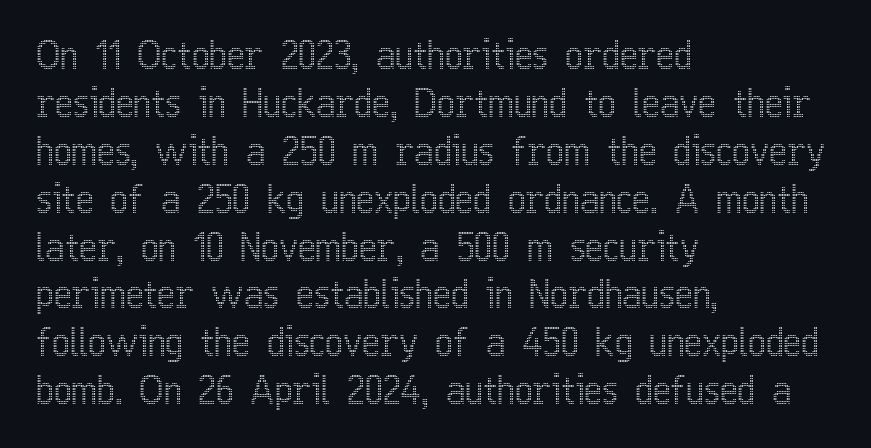
Q: Is the text italic (slanted)? A: No, it is upright.
Q: Is the text underlined? A: No.
Q: How is the paragraph aligned? A: Left-aligned.
Q: Is the spacing between letters normal or unusually wide? A: Normal.
Q: Is the spacing between lines tight, normal or loose? A: Normal.
Q: Width (condensed, normal, or wide)? A: Condensed.
Q: x-height? A: Medium.
Q: Monospaced? A: No.
